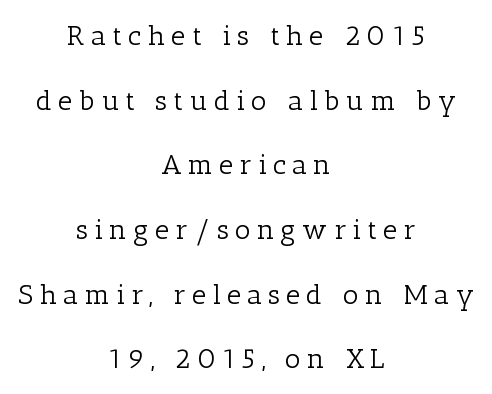
Q: Is the text bold? A: No.
Q: Is the text italic (slanted)? A: No, it is upright.
Q: Is the typeface a serif or a sans-serif typeface? A: Serif.
Q: Is the text underlined? A: No.
Q: How is the paragraph aligned? A: Centered.
Q: Is the spacing between letters normal or unusually wide? A: Unusually wide.
Q: Is the spacing between lines tight, normal or loose? A: Loose.
Q: Width (condensed, normal, or wide)? A: Normal.
Q: Stroke contrast? A: Low.
Q: x-height? A: Medium.
Q: Monospaced? A: No.
